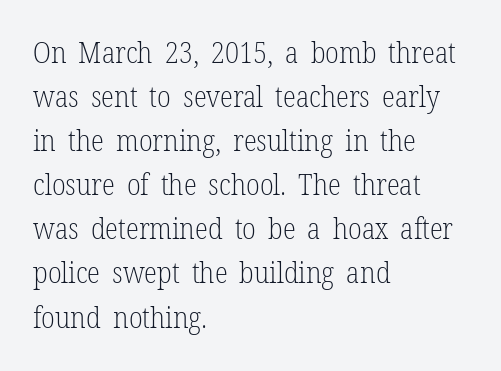
Underlining? Definitely not there. These lines stack with their left ends in a neat column. Spacing between characters is what you'd get straight out of the box. These lines are rendered in a variable-pitch font. Stroke thickness stays within the range of a standard reading face or lighter.
